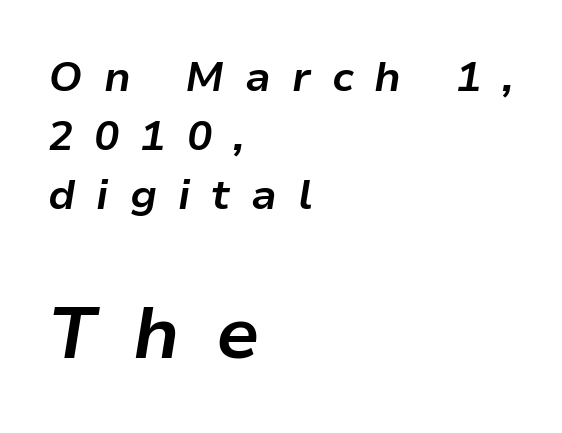
Chunky letters — that's bold for sure. Each row of text sits above clean, open space. The axis of the letterforms is tilted away from vertical. The rows are spaced the way most documents space them. Inter-character spacing is expanded well beyond the font's built-in metrics.
